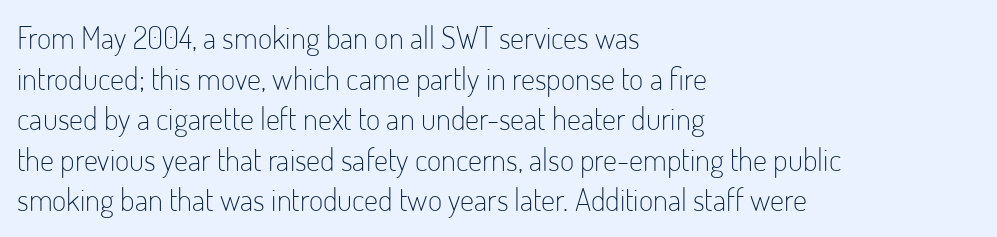
{"serif": "no", "italic": "no", "bold": "no", "weight": "light", "width": "condensed", "stroke_contrast": "low", "x_height": "small", "monospaced": "no", "underline": "no", "align": "left", "line_spacing": "normal", "line_spacing_ratio": 1.31, "letter_spacing": "normal", "letter_spacing_em": 0.0, "glyph_px": 31}
